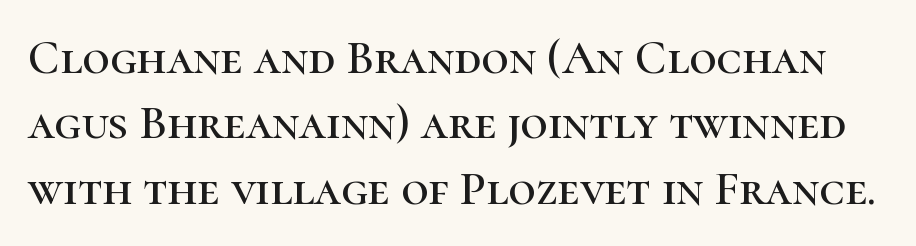
{"serif": "yes", "italic": "no", "width": "normal", "stroke_contrast": "high", "x_height": "medium", "monospaced": "no", "underline": "no", "line_spacing": "normal", "line_spacing_ratio": 1.36, "letter_spacing": "normal", "letter_spacing_em": 0.0, "glyph_px": 48}
